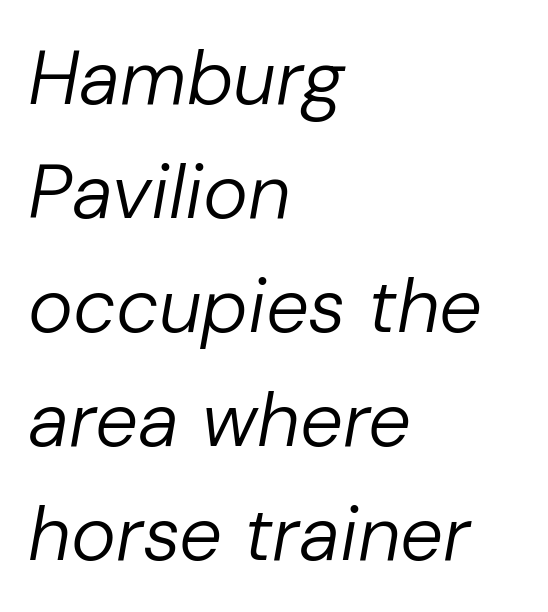
Q: Is the text bold? A: No.
Q: Is the text italic (slanted)? A: Yes, it leans right by about 10 degrees.
Q: Is the text underlined? A: No.
Q: How is the paragraph aligned? A: Left-aligned.
Q: Is the spacing between letters normal or unusually wide? A: Normal.
Q: Is the spacing between lines tight, normal or loose? A: Normal.
Q: Width (condensed, normal, or wide)? A: Normal.
Q: Stroke contrast? A: Low.
Q: x-height? A: Medium.
Q: Monospaced? A: No.
